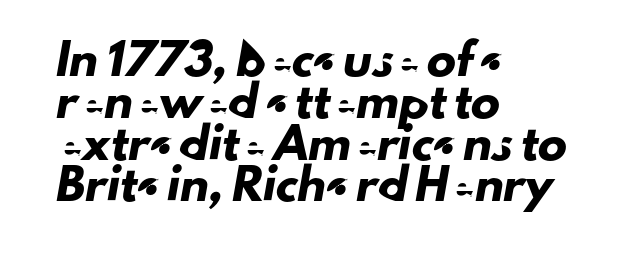
The tracking reads as untouched default to a designer's eye. You could not count columns in this text — the font is proportionally spaced. These lines are set flush left with a ragged right edge. Letters rest on an invisible, unmarked baseline.
